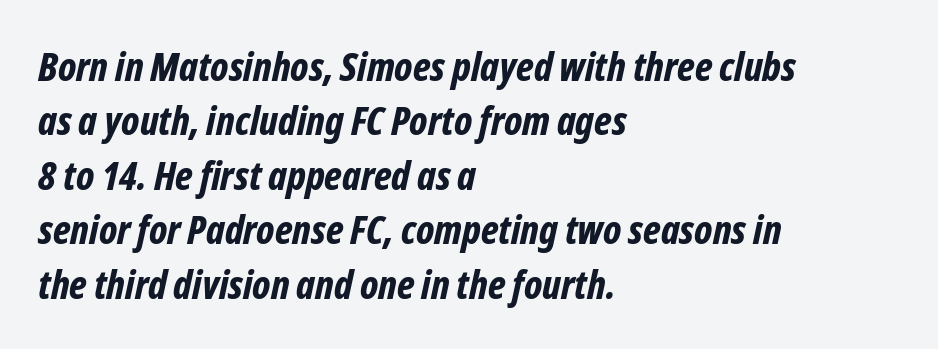
You'd pick this weight for a headline — it's a proper bold. The letterforms sit shoulder to shoulder at normal distance. The baseline area is clear. The typography opts for an oblique posture over an upright one.
